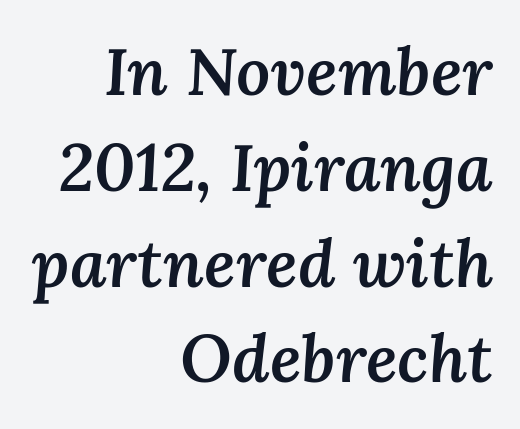
{"italic": "yes", "lean": "right", "slant_degrees": 3, "bold": "semi", "weight": "semibold", "width": "normal", "stroke_contrast": "medium", "x_height": "medium", "monospaced": "no", "underline": "no", "align": "right", "line_spacing": "normal", "line_spacing_ratio": 1.43, "letter_spacing": "normal", "letter_spacing_em": 0.0, "glyph_px": 67}
